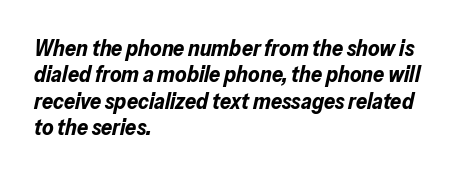
The image shows 22 px bold type, italic (leaning right); set left-aligned, line spacing 1.2x, normal letter spacing, not underlined.
